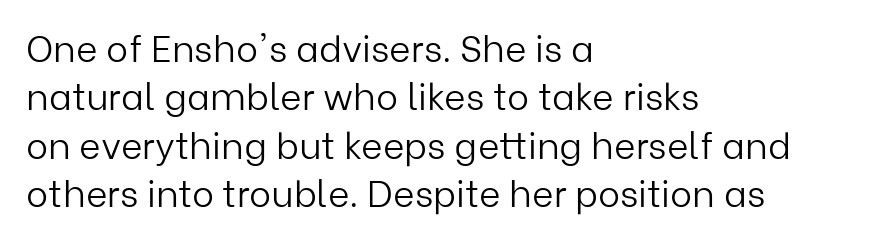
The image shows 37 px light sans-serif type, upright; set left-aligned, normal line spacing (1.31x), normal letter spacing, not underlined; low stroke contrast and a medium x-height.
